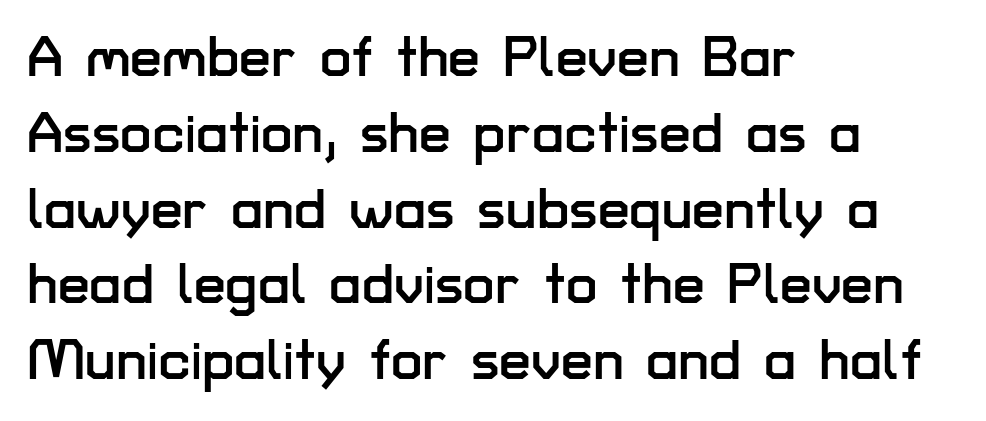
The image shows 57 px sans-serif type, upright; set left-aligned, normal line spacing (1.33x), normal letter spacing, not underlined; low stroke contrast and a medium x-height.
